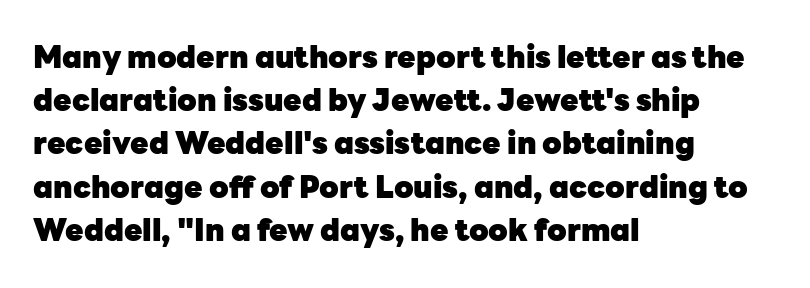
The image shows 30 px heavy sans-serif type, upright; set left-aligned, normal line spacing (1.44x), normal letter spacing, not underlined; low stroke contrast and a medium x-height.
